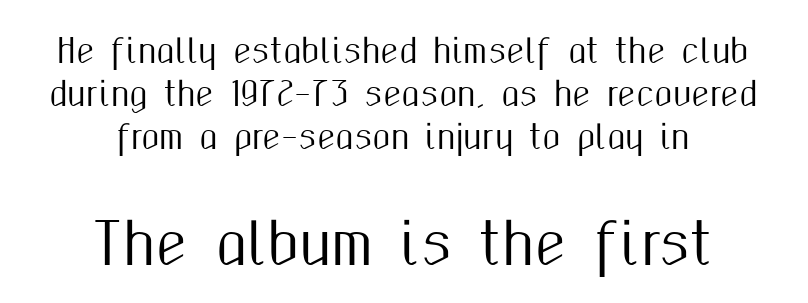
{"serif": "no", "italic": "no", "width": "condensed", "stroke_contrast": "medium", "x_height": "medium", "monospaced": "no", "underline": "no", "align": "center", "line_spacing": "normal", "line_spacing_ratio": 1.3, "letter_spacing": "normal", "letter_spacing_em": 0.0, "larger_block": "second", "size_ratio": 1.73, "glyph_px": 57}
